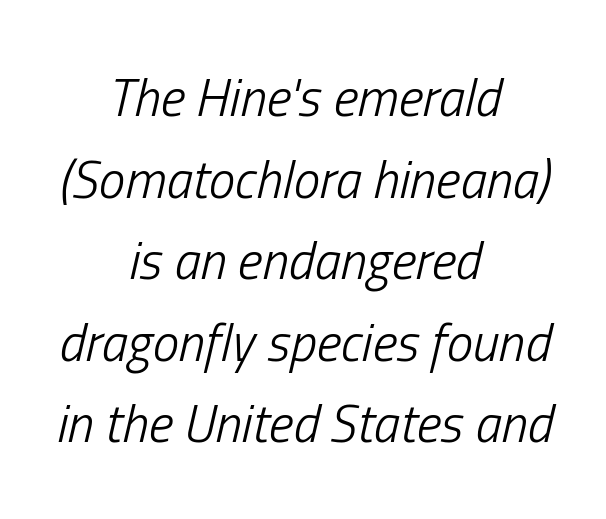
The image shows 53 px light, condensed type, italic (leaning right); set centered, normal line spacing (1.54x), normal letter spacing, not underlined; low stroke contrast and a medium x-height.
